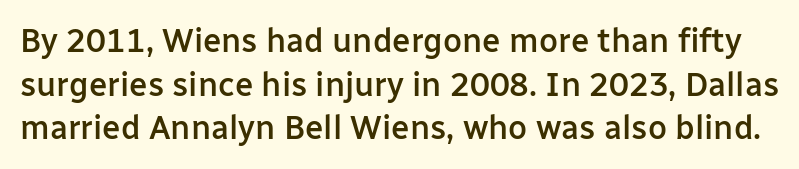
This sample has the flowing, uneven cadence of proportional lettering. Clear beneath every line of the passage. If you drew a line through each stem, it would be perfectly vertical. Letter spacing: default.
